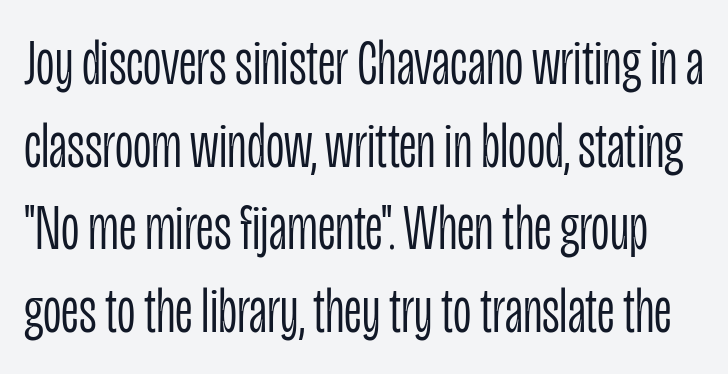
Honestly, the letter spacing is just normal — you wouldn't notice it. The lines sit at an ordinary, default distance from one another. Characters remain perfectly vertical along every line. Character widths vary here, with narrow letters taking less room than wide ones. Heft: none added — not bold.
